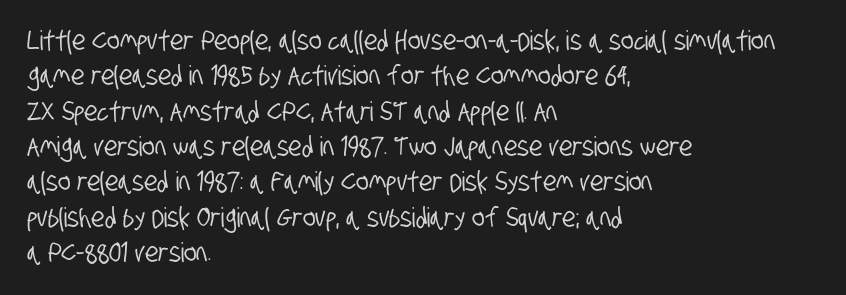
Q: Is the text underlined? A: No.
Q: How is the paragraph aligned? A: Left-aligned.
Q: Is the spacing between letters normal or unusually wide? A: Normal.
Q: Is the spacing between lines tight, normal or loose? A: Normal.
